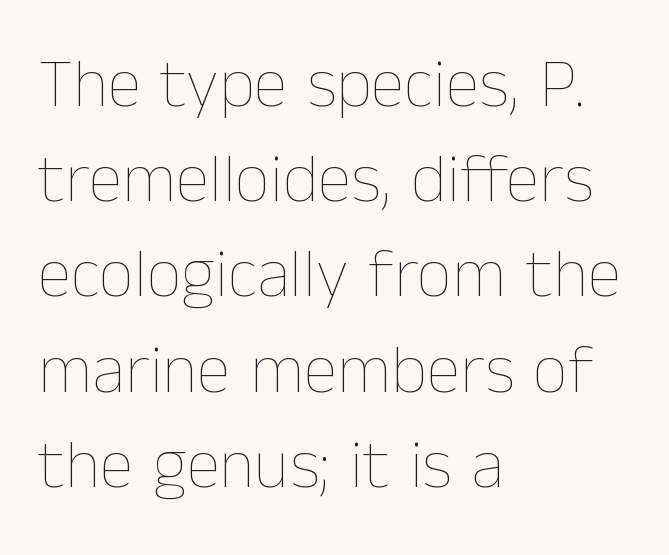
The image shows 69 px thin type, upright; set left-aligned, normal line spacing (1.38x), normal letter spacing, not underlined; low stroke contrast and a medium x-height.
